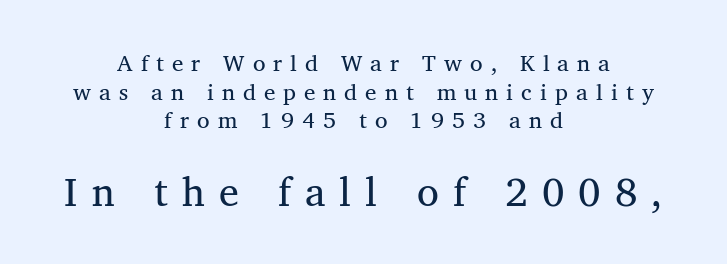
The image shows 40 px serif type, upright; set centered, normal line spacing (1.25x), unusually wide letter spacing (+0.35 em), not underlined; the second (bottom) block is 1.74x larger; medium stroke contrast and a medium x-height.
